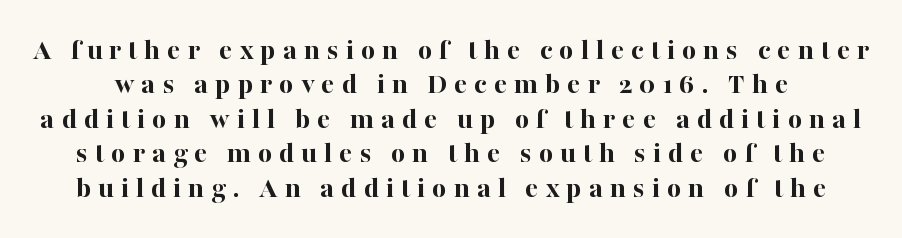
Q: Is the text bold? A: Yes.
Q: Is the text italic (slanted)? A: No, it is upright.
Q: Is the typeface a serif or a sans-serif typeface? A: Serif.
Q: Is the text underlined? A: No.
Q: Is the spacing between letters normal or unusually wide? A: Unusually wide.
Q: Is the spacing between lines tight, normal or loose? A: Tight.
Q: Width (condensed, normal, or wide)? A: Normal.
Q: Stroke contrast? A: High.
Q: x-height? A: Medium.
Q: Monospaced? A: No.
